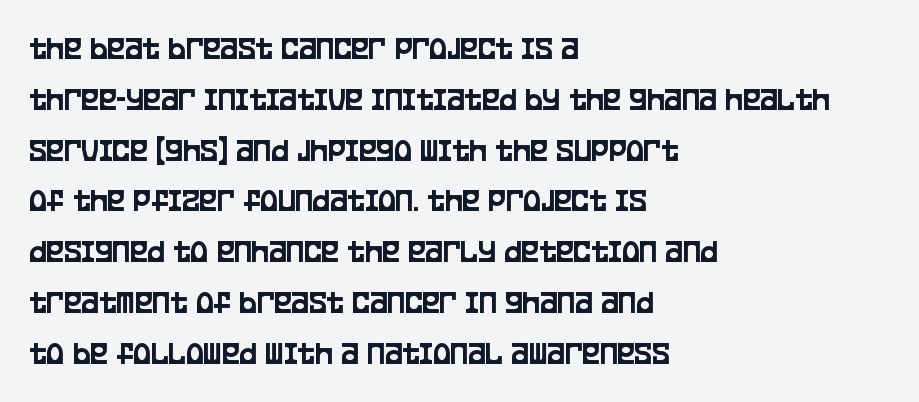
Q: Is the text italic (slanted)? A: No, it is upright.
Q: Is the typeface a serif or a sans-serif typeface? A: Sans-serif.
Q: Is the text underlined? A: No.
Q: How is the paragraph aligned? A: Left-aligned.
Q: Is the spacing between letters normal or unusually wide? A: Normal.
Q: Is the spacing between lines tight, normal or loose? A: Normal.
Q: Width (condensed, normal, or wide)? A: Condensed.
Q: Stroke contrast? A: Low.
Q: x-height? A: Large.
Q: Monospaced? A: No.
